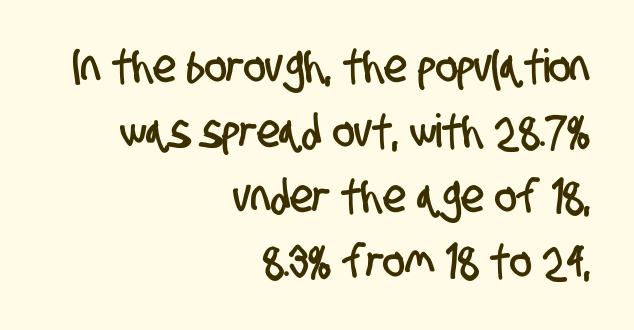
{"serif": "no", "width": "condensed", "stroke_contrast": "low", "x_height": "large", "monospaced": "no", "underline": "no", "align": "right", "line_spacing": "normal", "line_spacing_ratio": 1.41, "letter_spacing": "normal", "letter_spacing_em": 0.0, "glyph_px": 46}
